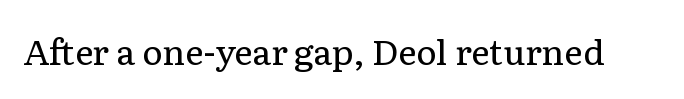
Looks like regular typesetting: each glyph gets only the width it needs. Italic: no, the glyphs are upright roman. Characters follow at the spacing the type designer built in. The words here are not underlined. A typesetter would label this face a serif.
